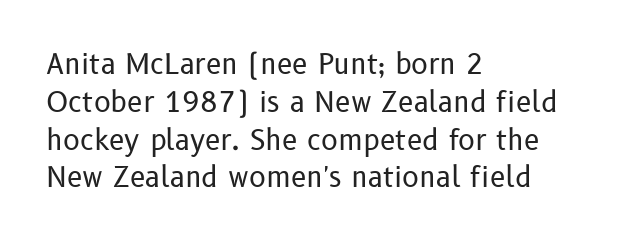
{"serif": "no", "italic": "no", "bold": "no", "weight": "regular", "width": "normal", "stroke_contrast": "low", "x_height": "medium", "monospaced": "no", "underline": "no", "align": "left", "line_spacing": "normal", "line_spacing_ratio": 1.35, "letter_spacing": "normal", "letter_spacing_em": 0.0, "glyph_px": 28}
